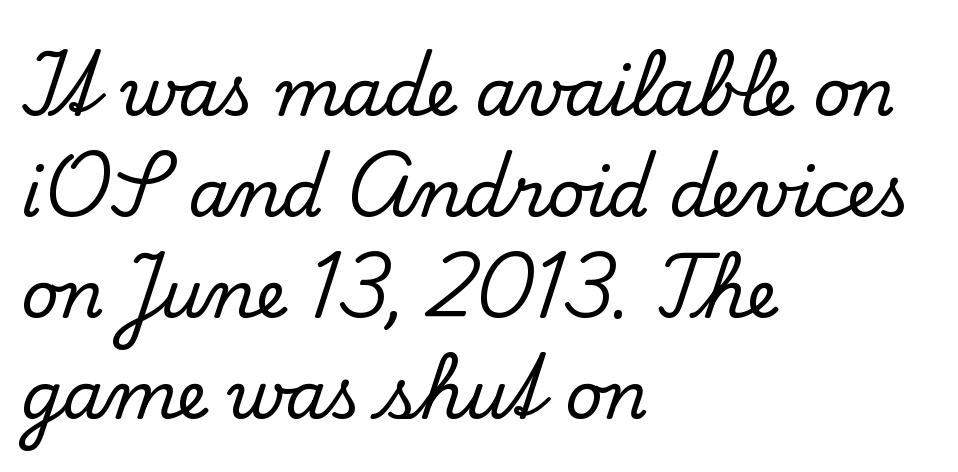
Each letter keeps its own natural width here, so spacing adapts to shape. Compared with typical paragraphs, the rows here are spaced about the same. Does the type have serifs? Yes, each stem ends in a small foot. Horizontally, the lines are justified to the leading edge only. The letters sit at their default tracking, neither squeezed nor spread.
